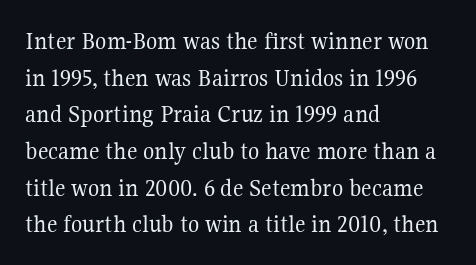
The image shows 26 px text type, upright; set left-aligned, normal line spacing (1.41x), normal letter spacing, not underlined.
